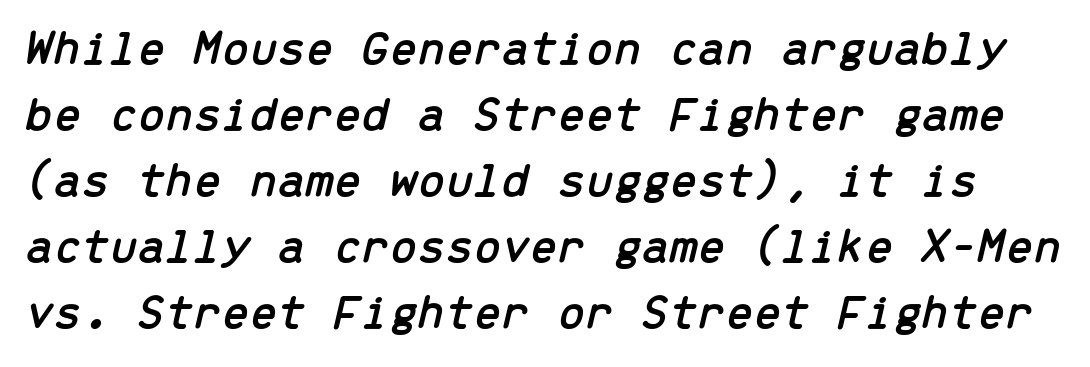
{"italic": "yes", "lean": "right", "slant_degrees": 13, "width": "normal", "stroke_contrast": "low", "x_height": "medium", "monospaced": "yes", "underline": "no", "line_spacing": "normal", "line_spacing_ratio": 1.32, "letter_spacing": "normal", "letter_spacing_em": 0.0, "glyph_px": 50}
